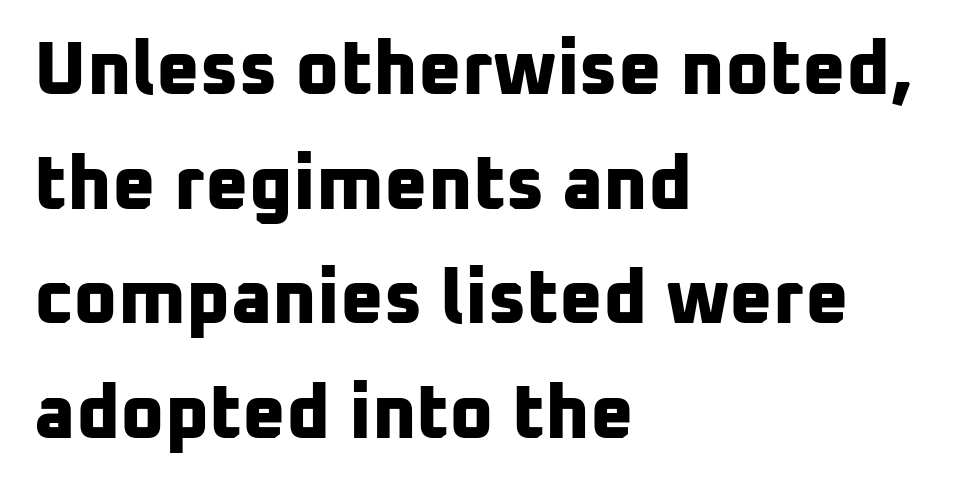
Q: Is the text bold? A: Yes.
Q: Is the typeface a serif or a sans-serif typeface? A: Sans-serif.
Q: Is the text underlined? A: No.
Q: How is the paragraph aligned? A: Left-aligned.
Q: Is the spacing between letters normal or unusually wide? A: Normal.
Q: Is the spacing between lines tight, normal or loose? A: Normal.
Q: Width (condensed, normal, or wide)? A: Normal.
Q: Stroke contrast? A: Low.
Q: x-height? A: Medium.
Q: Monospaced? A: No.
